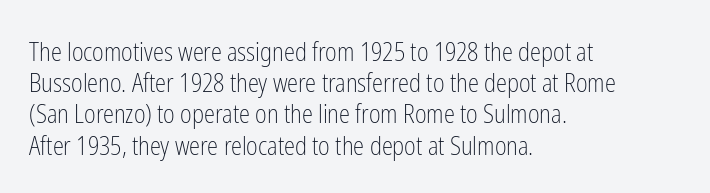
Q: Is the text bold? A: No.
Q: Is the text italic (slanted)? A: No, it is upright.
Q: Is the text underlined? A: No.
Q: How is the paragraph aligned? A: Left-aligned.
Q: Is the spacing between letters normal or unusually wide? A: Normal.
Q: Is the spacing between lines tight, normal or loose? A: Normal.
